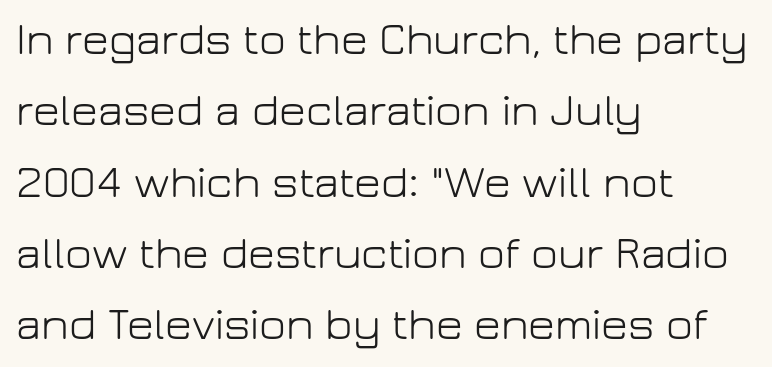
The image shows 46 px light sans-serif type, upright; set left-aligned, normal line spacing (1.55x), normal letter spacing, not underlined; low stroke contrast and a medium x-height.
